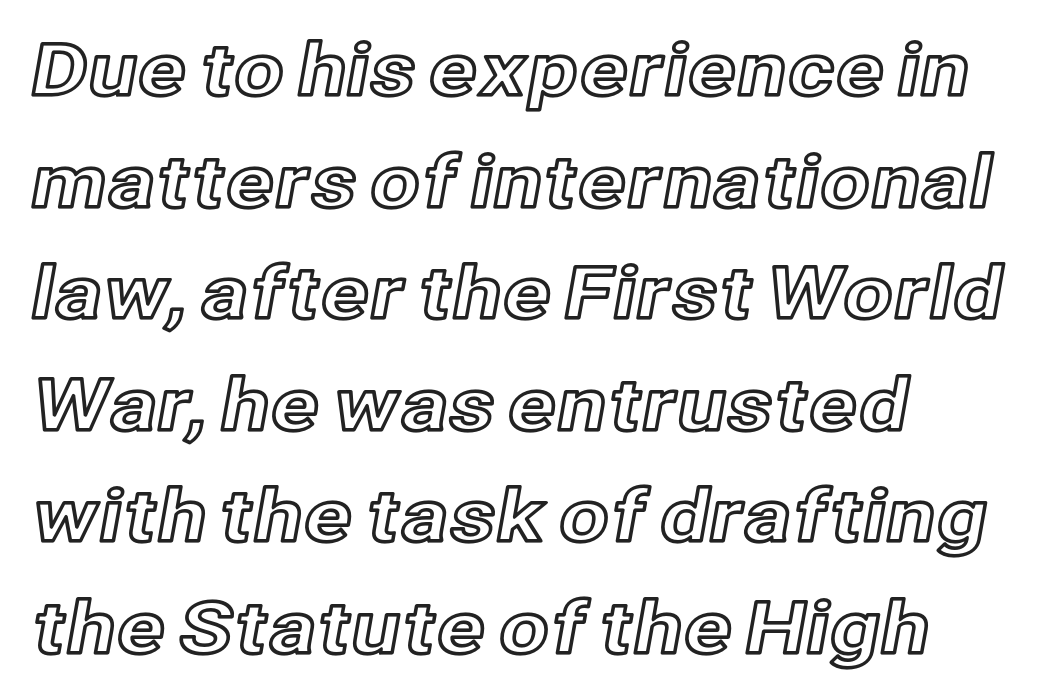
{"width": "normal", "x_height": "medium", "monospaced": "no", "underline": "no", "align": "left", "line_spacing": "normal", "line_spacing_ratio": 1.55, "letter_spacing": "normal", "letter_spacing_em": 0.0, "glyph_px": 72}
